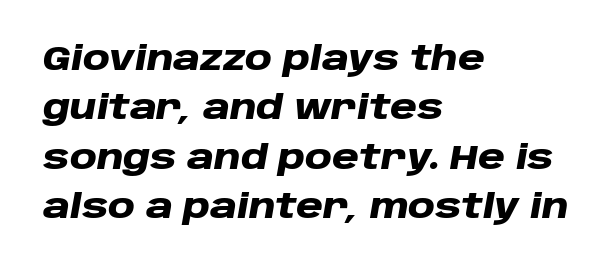
{"italic": "yes", "lean": "right", "slant_degrees": 10, "bold": "yes", "weight": "heavy", "width": "wide", "stroke_contrast": "low", "x_height": "large", "monospaced": "no", "underline": "no", "align": "left", "line_spacing": "normal", "line_spacing_ratio": 1.5, "letter_spacing": "normal", "letter_spacing_em": 0.0, "glyph_px": 33}
